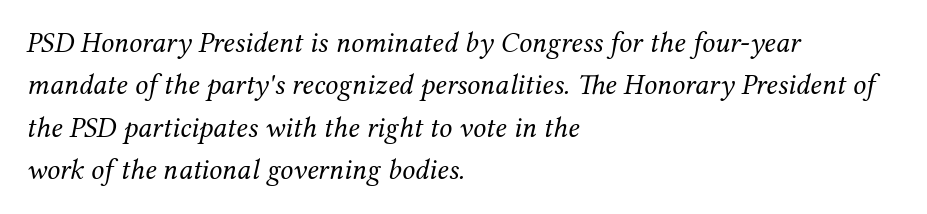
Each new line begins a customary step beneath the previous one. Weight: not bold — regular or lighter. The letters advance in unequal steps, a hallmark of proportional type. In terms of letterspacing, this is plain default setting. The rendering shows small feet on the letterforms — a serif design.
